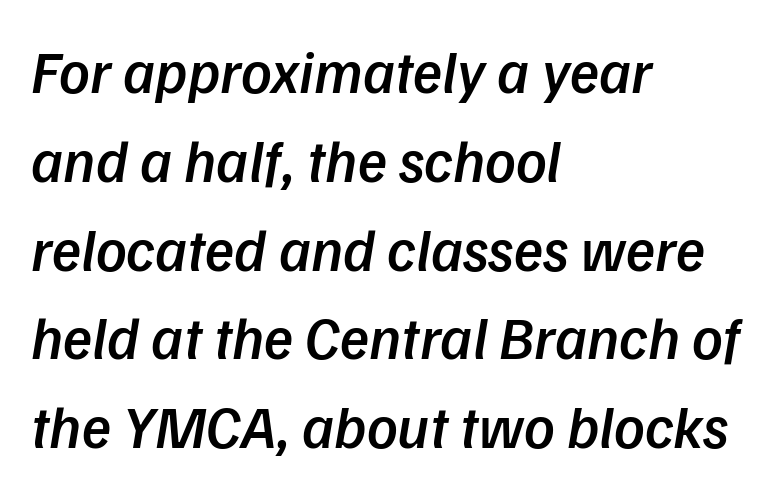
Q: Is the text bold? A: Semi-bold.
Q: Is the typeface a serif or a sans-serif typeface? A: Sans-serif.
Q: Is the text underlined? A: No.
Q: How is the paragraph aligned? A: Left-aligned.
Q: Is the spacing between letters normal or unusually wide? A: Normal.
Q: Is the spacing between lines tight, normal or loose? A: Normal.
Q: Width (condensed, normal, or wide)? A: Normal.
Q: Stroke contrast? A: Low.
Q: x-height? A: Medium.
Q: Monospaced? A: No.
